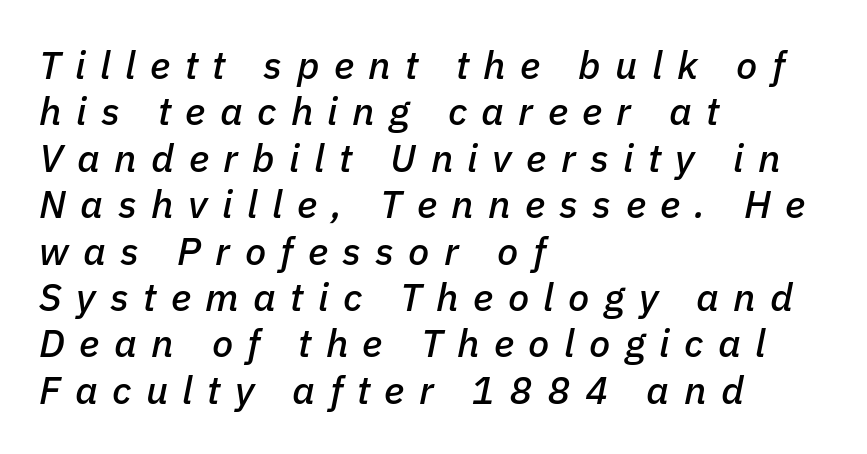
{"italic": "yes", "lean": "right", "slant_degrees": 11, "width": "normal", "stroke_contrast": "low", "x_height": "medium", "monospaced": "no", "underline": "no", "align": "left", "line_spacing_ratio": 1.19, "letter_spacing": "wide", "letter_spacing_em": 0.37, "glyph_px": 39}
